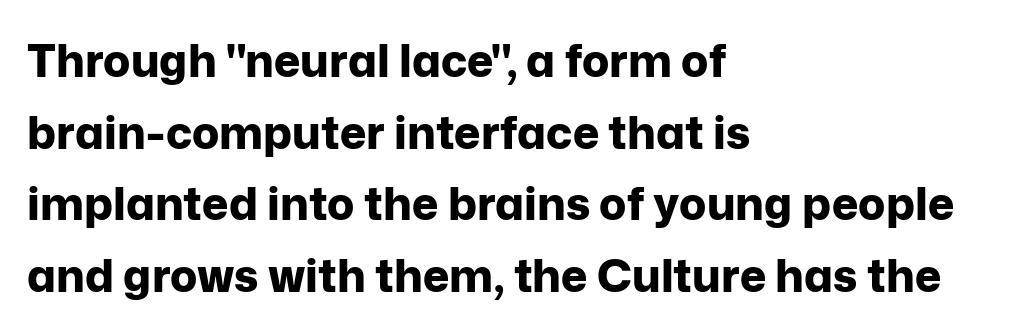
Q: Is the text bold? A: Yes.
Q: Is the text italic (slanted)? A: No, it is upright.
Q: Is the typeface a serif or a sans-serif typeface? A: Sans-serif.
Q: Is the text underlined? A: No.
Q: How is the paragraph aligned? A: Left-aligned.
Q: Is the spacing between letters normal or unusually wide? A: Normal.
Q: Is the spacing between lines tight, normal or loose? A: Normal.
Q: Width (condensed, normal, or wide)? A: Normal.
Q: Stroke contrast? A: Low.
Q: x-height? A: Medium.
Q: Monospaced? A: No.
